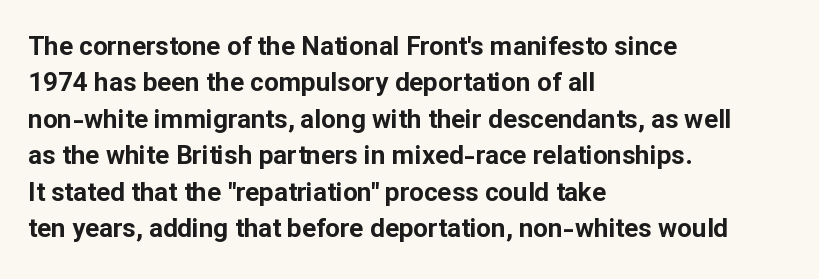
{"italic": "no", "bold": "yes", "underline": "no", "align": "left", "line_spacing": "normal", "line_spacing_ratio": 1.4, "letter_spacing": "normal", "letter_spacing_em": 0.0, "glyph_px": 26}
